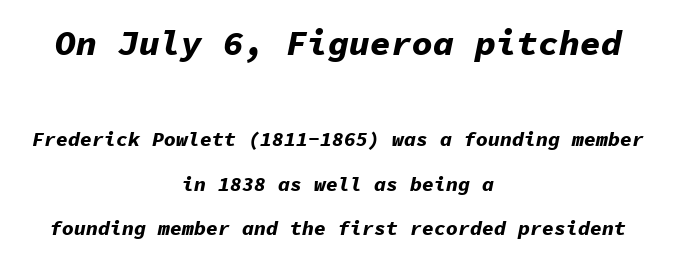
Q: Is the text bold? A: Yes.
Q: Is the text italic (slanted)? A: Yes, it leans right by about 11 degrees.
Q: Is the text underlined? A: No.
Q: How is the paragraph aligned? A: Centered.
Q: Is the spacing between letters normal or unusually wide? A: Normal.
Q: Is the spacing between lines tight, normal or loose? A: Loose.
Q: Which block of text is set in a larger size, the first (top) or the second (bottom)? A: The first (top) one.
Q: Width (condensed, normal, or wide)? A: Normal.
Q: Stroke contrast? A: Low.
Q: x-height? A: Medium.
Q: Monospaced? A: Yes.
